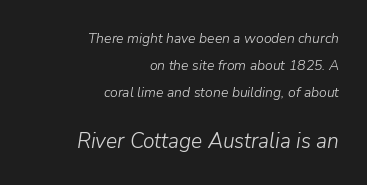
The image shows 21 px text type, italic (leaning right); set right-aligned, loose line spacing (1.94x), normal letter spacing, not underlined; the second (bottom) block is 1.5x larger.
